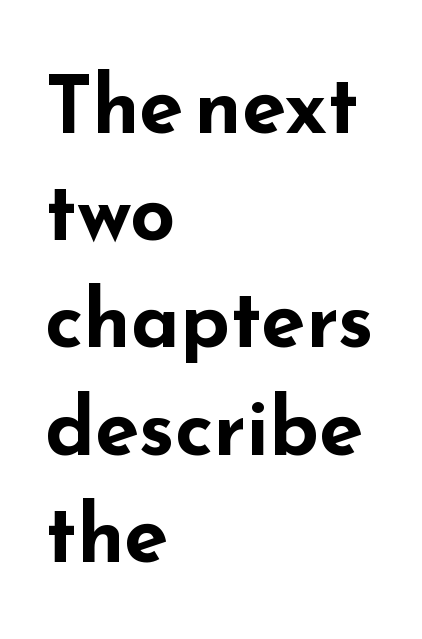
Emphasis by weight is at full strength: bold. Standard letterfit; no display-style spreading of the glyphs. No word sits above an underline. Ascenders rise straight up at ninety degrees. Think of a printed novel: that variable character pitch is what you see here.
